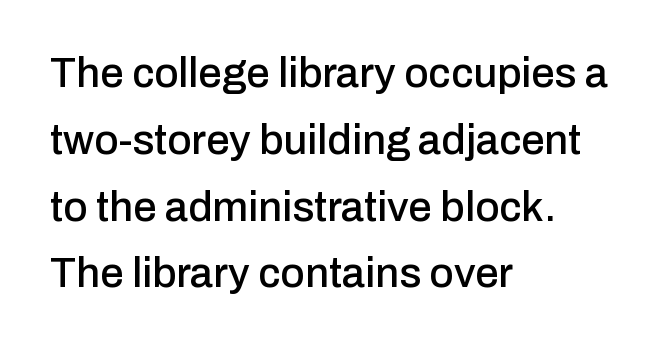
The image shows 42 px sans-serif type, upright; set left-aligned, normal line spacing (1.59x), normal letter spacing, not underlined; low stroke contrast and a medium x-height.
